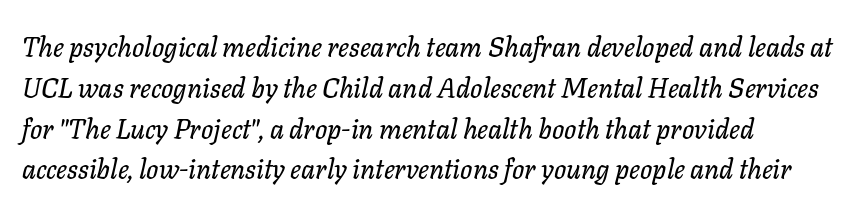
Default kerning and tracking; the words read as compact shapes. Descender tails drop into unmarked territory. Horizontal bands of white between lines are of average thickness. A student would call this left alignment; a typographer would say flush left, rag right. Italic: yes, the glyphs are oblique.
